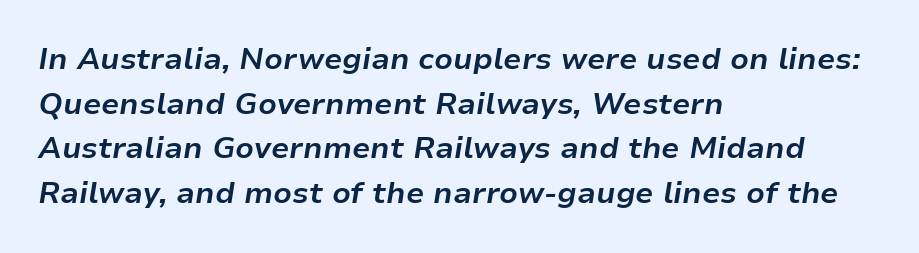
Quick note: italic. This sample keeps an unexceptional amount of space between lines. Compared with an ordinary text face, these strokes are far heavier — a full bold. Does the copy run flush right? No — it runs flush left.
